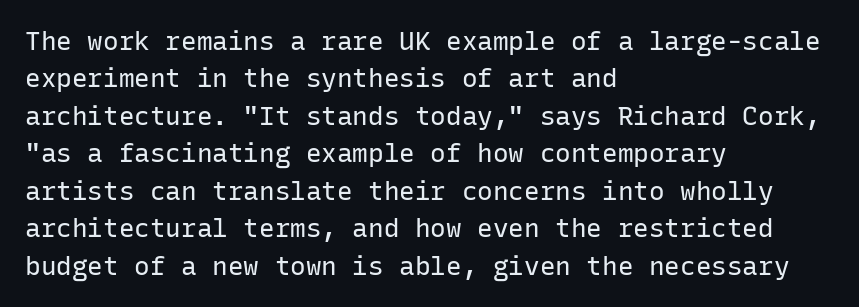
The image shows 26 px text type, upright; set left-aligned, normal line spacing (1.44x), normal letter spacing, not underlined.
